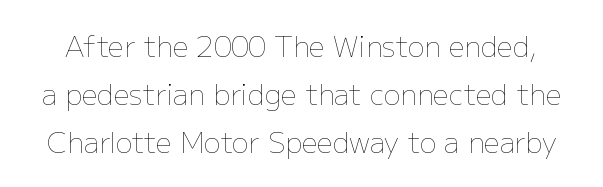
The image shows 28 px thin type, upright; set line spacing 1.72x, normal letter spacing, not underlined; low stroke contrast and a medium x-height.
